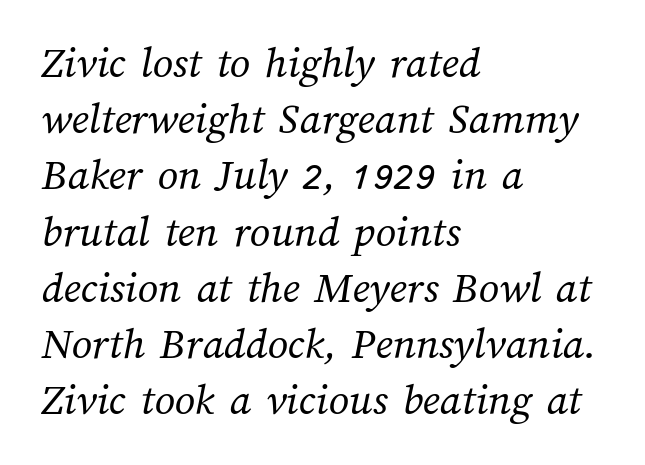
Only glyphs here, with clear space below each row. Do the characters align in a grid? No, the font is proportional. How are the letters spaced? Ordinarily, with no added tracking. The font is comparable to plain body text, perhaps lighter. Each line starts at the same left margin while the right side varies. Each new line begins a customary step beneath the previous one.
